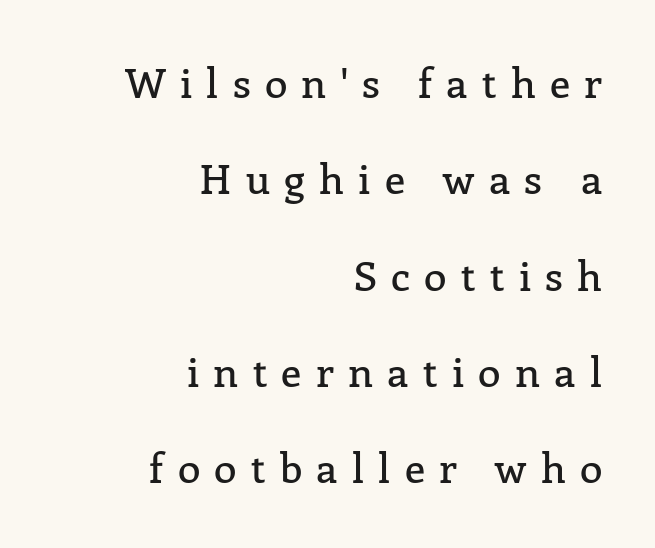
The image shows 41 px serif type, upright; set right-aligned, loose line spacing (2.35x), unusually wide letter spacing (+0.35 em), not underlined; low stroke contrast and a medium x-height.
